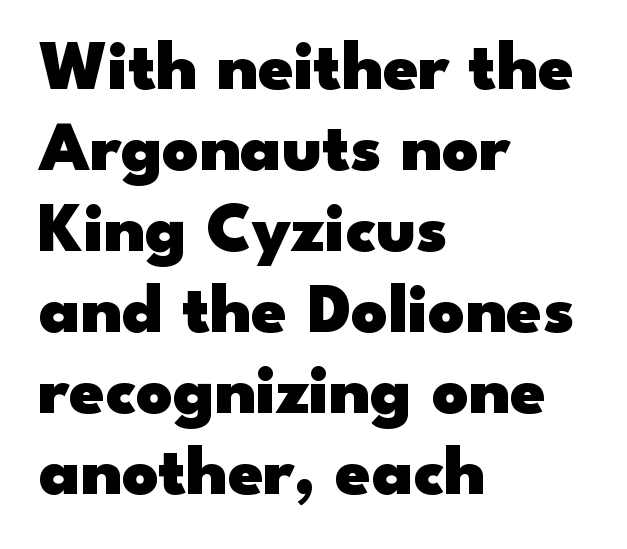
{"serif": "no", "italic": "no", "bold": "yes", "weight": "heavy", "width": "wide", "stroke_contrast": "low", "x_height": "small", "monospaced": "no", "underline": "no", "align": "left", "line_spacing": "tight", "line_spacing_ratio": 1.14, "letter_spacing": "normal", "letter_spacing_em": 0.0, "glyph_px": 71}
